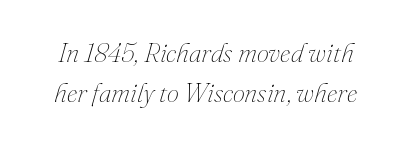
{"italic": "yes", "lean": "right", "slant_degrees": 16, "bold": "no", "underline": "no", "line_spacing": "normal", "line_spacing_ratio": 1.49, "letter_spacing": "normal", "letter_spacing_em": 0.0, "glyph_px": 27}
